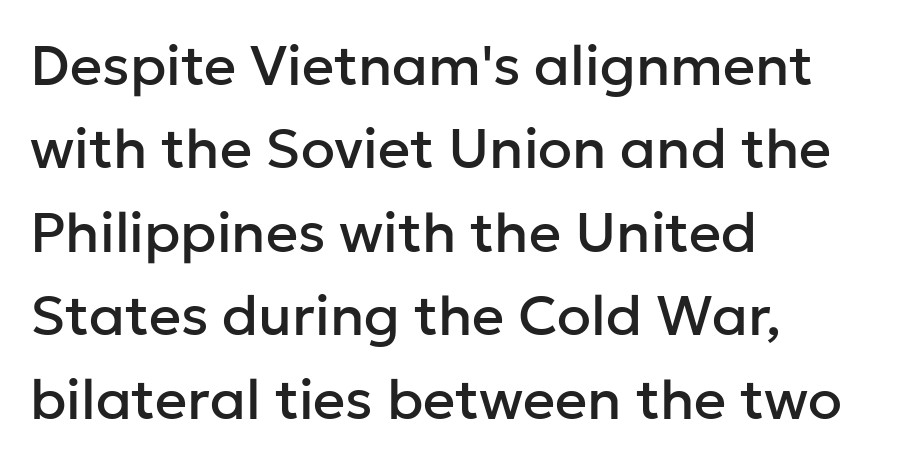
{"serif": "no", "italic": "no", "width": "normal", "stroke_contrast": "low", "x_height": "medium", "monospaced": "no", "underline": "no", "align": "left", "line_spacing": "normal", "line_spacing_ratio": 1.49, "letter_spacing": "normal", "letter_spacing_em": 0.0, "glyph_px": 56}
